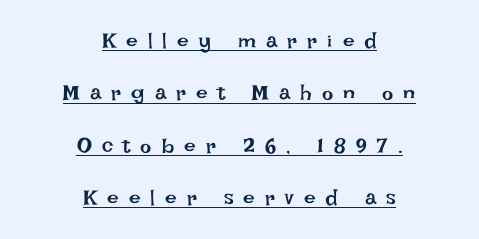
The face used here is rendered with a markedly widened letterfit. The typesetter chose a symmetrical, centered arrangement here. The string is rendered with underlining switched on. On a weight scale, this lands at 450 or below.
